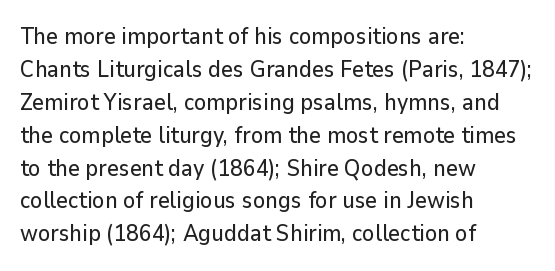
Plain, unruled lines of type. Letter spacing: default. Quick note: interline space is typical. Does the lettering tilt? It doesn't — this is upright. One-word summary of the alignment: left.
